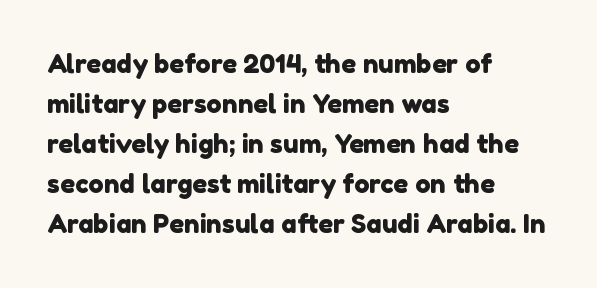
Q: Is the text underlined? A: No.
Q: How is the paragraph aligned? A: Left-aligned.
Q: Is the spacing between letters normal or unusually wide? A: Normal.
Q: Is the spacing between lines tight, normal or loose? A: Normal.
